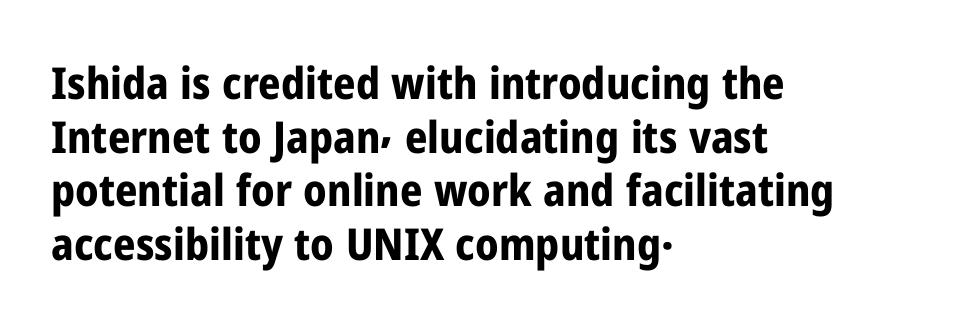
Typeset ragged right — the left edge is the straight one. A full-strength bold gives these letters their thick strokes. A typesetter would label this face a sans. Nope, not italic — everything's standing straight. Spacing between characters is what you'd get straight out of the box. The string is rendered with underlining switched off.
